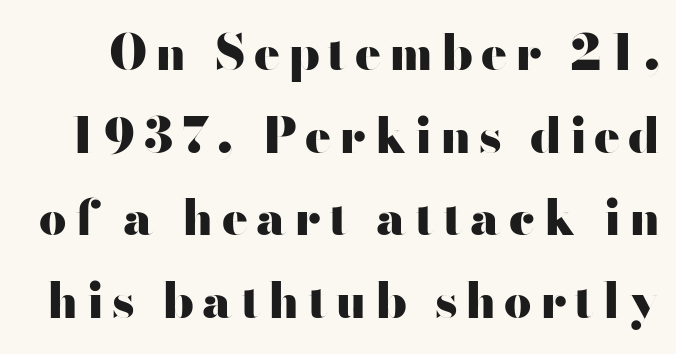
Every stem runs plumb, perpendicular to the baseline. The passage shown is not underscored anywhere. How heavy is the stroke? Heavy — this is a bold. Each letter keeps its own natural width here, so spacing adapts to shape.
